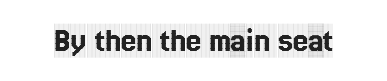
{"serif": "yes", "italic": "no", "width": "condensed", "x_height": "large", "monospaced": "no", "underline": "no", "letter_spacing": "normal", "letter_spacing_em": 0.0, "glyph_px": 34}
